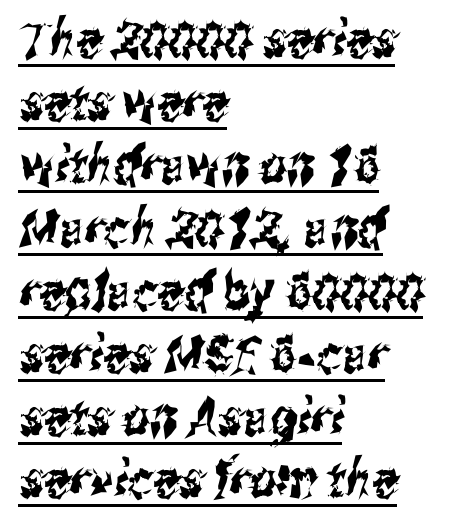
Layout note: lines flush left. Proportional: the letters do not fall into vertical columns. Nope, no serifs anywhere on these letters. Does a line run under the words? Yes, clearly. These lines keep a tight, regular rhythm from letter to letter.
